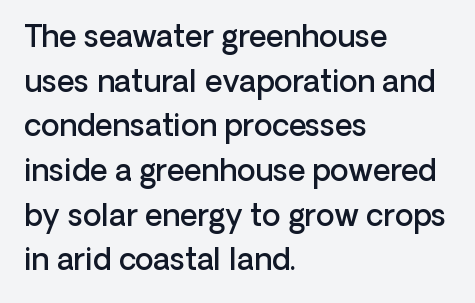
Q: Is the text bold? A: Semi-bold.
Q: Is the text italic (slanted)? A: No, it is upright.
Q: Is the typeface a serif or a sans-serif typeface? A: Sans-serif.
Q: Is the text underlined? A: No.
Q: How is the paragraph aligned? A: Left-aligned.
Q: Is the spacing between letters normal or unusually wide? A: Normal.
Q: Is the spacing between lines tight, normal or loose? A: Normal.
Q: Width (condensed, normal, or wide)? A: Normal.
Q: Stroke contrast? A: Low.
Q: x-height? A: Medium.
Q: Monospaced? A: No.
